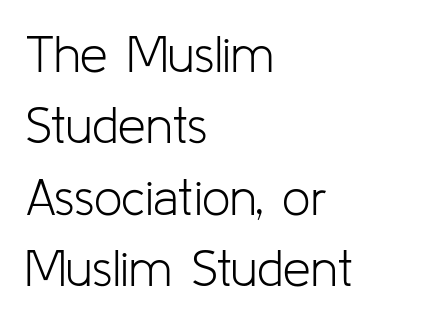
{"serif": "no", "italic": "no", "bold": "no", "weight": "light", "width": "normal", "stroke_contrast": "low", "x_height": "medium", "monospaced": "no", "underline": "no", "align": "left", "line_spacing": "normal", "line_spacing_ratio": 1.43, "letter_spacing": "normal", "letter_spacing_em": 0.0, "glyph_px": 50}
